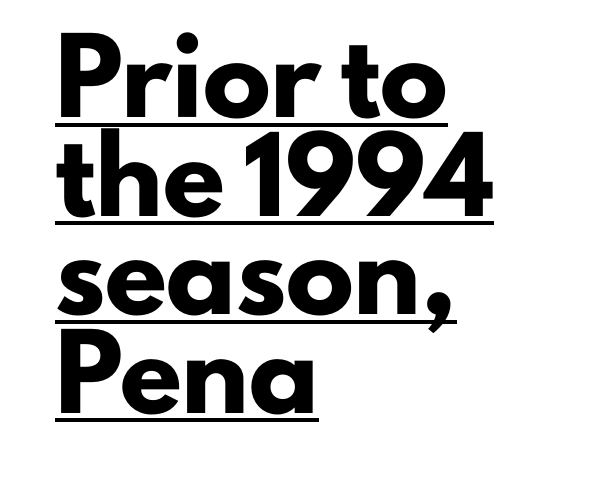
Plenty of ink on the page — the face is bold. Which margin do the lines hug? The left one — the right edge is uneven. Honestly, the underline is the first thing you notice here. The line texture is even and compact thanks to regular tracking.
